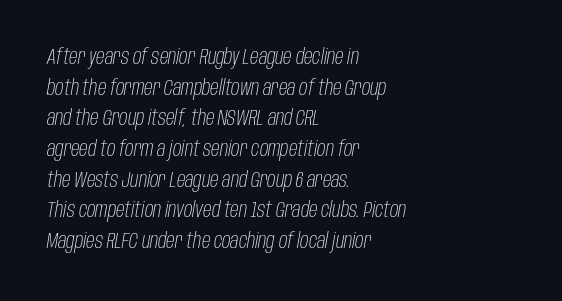
Q: Is the text bold? A: No.
Q: Is the text italic (slanted)? A: Yes, it leans right by about 10 degrees.
Q: Is the text underlined? A: No.
Q: How is the paragraph aligned? A: Left-aligned.
Q: Is the spacing between letters normal or unusually wide? A: Normal.
Q: Is the spacing between lines tight, normal or loose? A: Normal.
